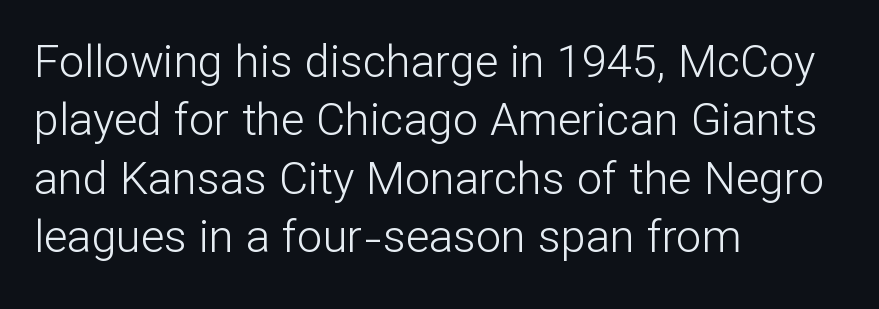
Q: Is the text bold? A: No.
Q: Is the text italic (slanted)? A: No, it is upright.
Q: Is the typeface a serif or a sans-serif typeface? A: Sans-serif.
Q: Is the text underlined? A: No.
Q: How is the paragraph aligned? A: Left-aligned.
Q: Is the spacing between letters normal or unusually wide? A: Normal.
Q: Is the spacing between lines tight, normal or loose? A: Normal.
Q: Width (condensed, normal, or wide)? A: Normal.
Q: Stroke contrast? A: Low.
Q: x-height? A: Medium.
Q: Monospaced? A: No.
